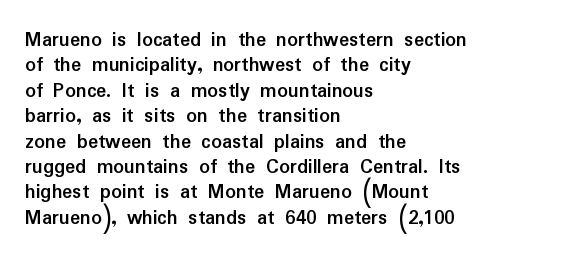
The image shows 21 px bold type, upright; set left-aligned, line spacing 1.21x, normal letter spacing, not underlined.
